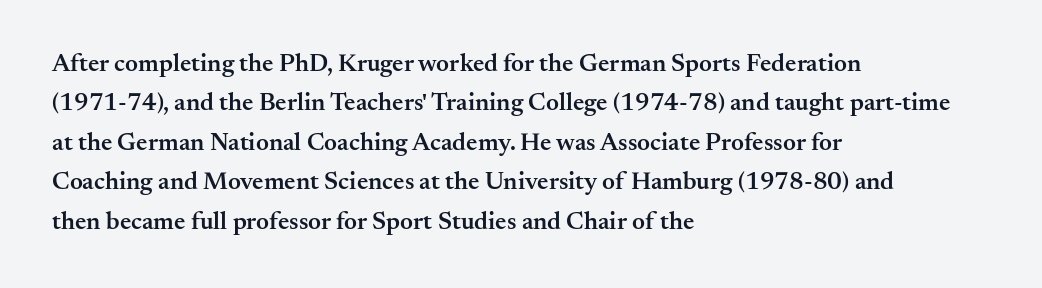
{"italic": "no", "bold": "semi", "underline": "no", "align": "left", "line_spacing": "normal", "line_spacing_ratio": 1.58, "letter_spacing": "normal", "letter_spacing_em": 0.0, "glyph_px": 25}
